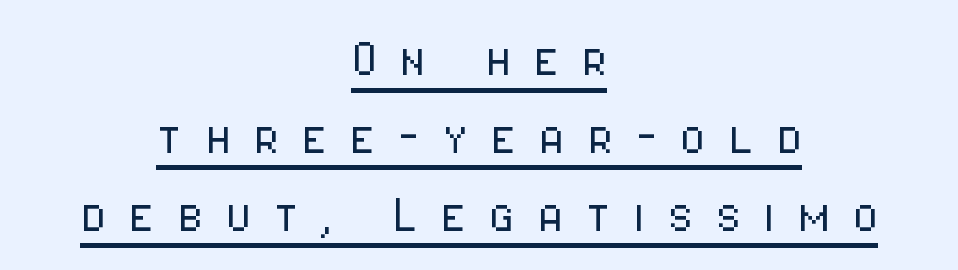
The characters are drawn with everyday or finer stroke widths. Leftover space on each line is divided equally before and after the words. When letters stand straight like this, we call the style roman or upright. Short note: letters widely spaced.
